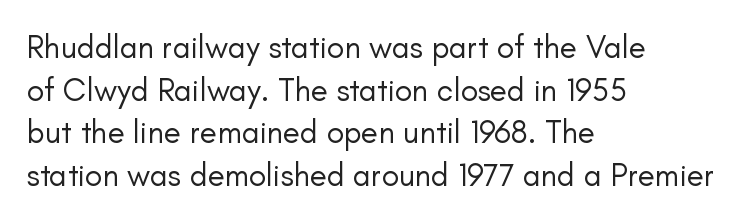
{"serif": "no", "italic": "no", "bold": "no", "weight": "regular", "width": "normal", "stroke_contrast": "low", "x_height": "small", "monospaced": "no", "underline": "no", "align": "left", "line_spacing": "normal", "line_spacing_ratio": 1.33, "letter_spacing": "normal", "letter_spacing_em": 0.0, "glyph_px": 32}
